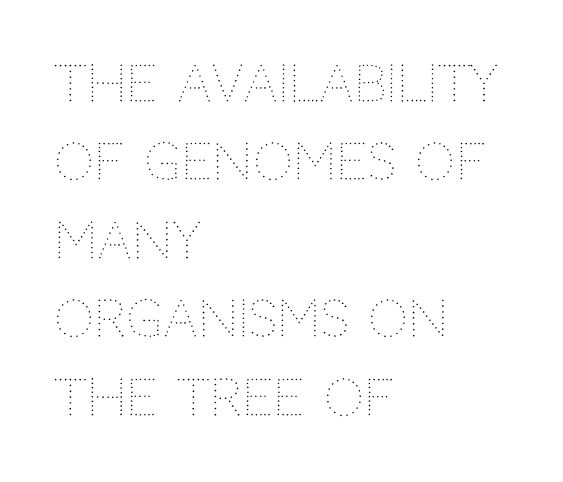
Q: Is the text bold? A: No.
Q: Is the text italic (slanted)? A: No, it is upright.
Q: Is the text underlined? A: No.
Q: How is the paragraph aligned? A: Left-aligned.
Q: Is the spacing between letters normal or unusually wide? A: Normal.
Q: Is the spacing between lines tight, normal or loose? A: Normal.
Q: Width (condensed, normal, or wide)? A: Normal.
Q: Stroke contrast? A: Medium.
Q: x-height? A: Large.
Q: Monospaced? A: No.
